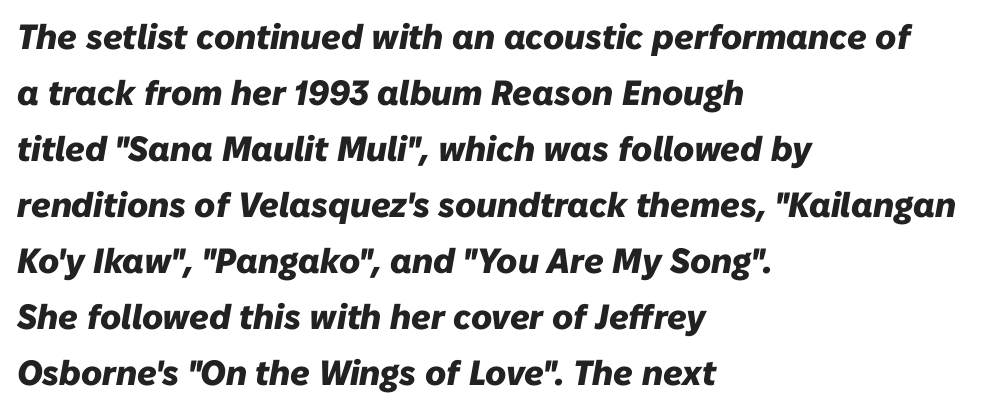
There's an unmistakable incline to the writing here. These lines carry a lot of weight — the face is fully bold. You could not count columns in this text — the font is proportionally spaced. The horizontal fit of the characters is conventional and even. Check the space under the baseline: it is left empty. Students, observe: this is what conventionally led text looks like.
